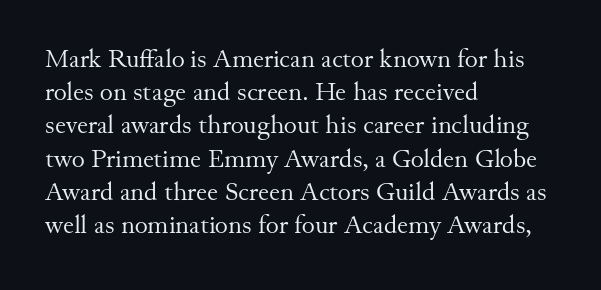
{"italic": "no", "bold": "no", "underline": "no", "align": "left", "line_spacing": "normal", "line_spacing_ratio": 1.33, "letter_spacing": "normal", "letter_spacing_em": 0.0, "glyph_px": 25}
